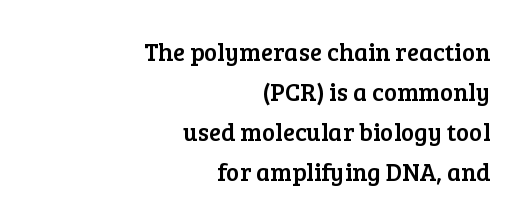
The image shows 25 px text type, upright; set right-aligned, normal line spacing (1.6x), normal letter spacing, not underlined.
